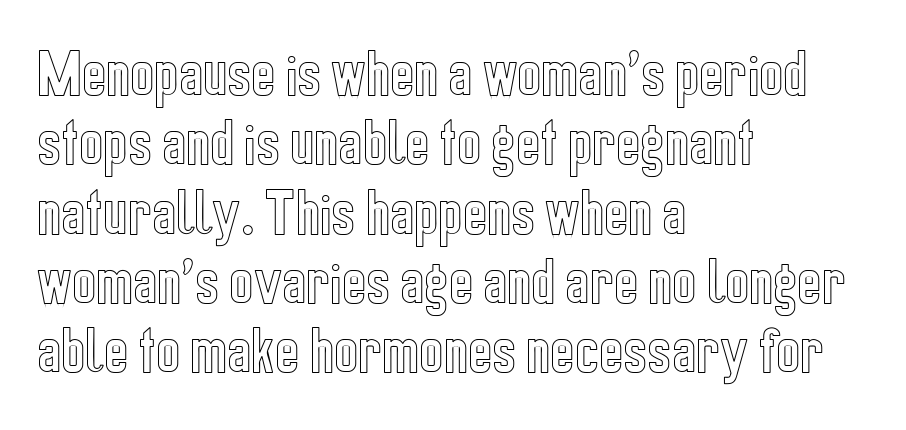
Q: Is the text italic (slanted)? A: No, it is upright.
Q: Is the text underlined? A: No.
Q: How is the paragraph aligned? A: Left-aligned.
Q: Is the spacing between letters normal or unusually wide? A: Normal.
Q: Is the spacing between lines tight, normal or loose? A: Normal.
Q: Width (condensed, normal, or wide)? A: Condensed.
Q: x-height? A: Medium.
Q: Monospaced? A: No.
